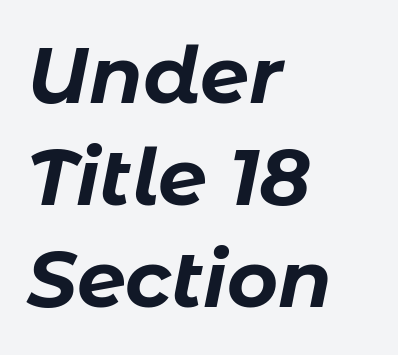
The passage shown is emphatically bold. The letters advance in unequal steps, a hallmark of proportional type. The rows are spaced the way most documents space them. Leftover space on each line is placed entirely after the last word.
